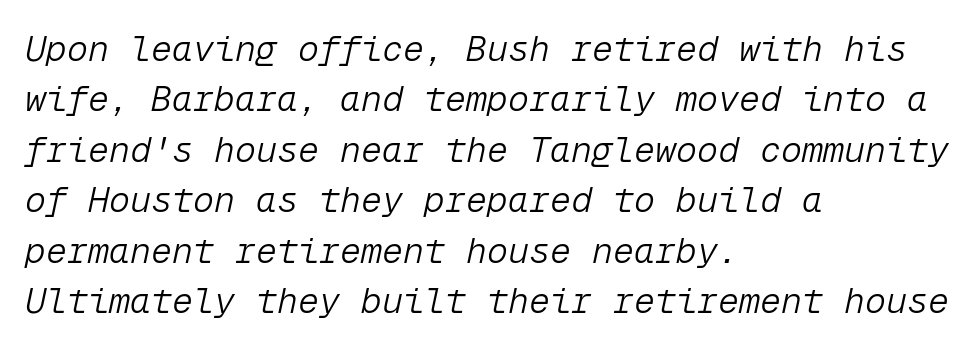
The image shows 35 px light type, italic (leaning right), monospaced; set left-aligned, normal line spacing (1.44x), normal letter spacing, not underlined; low stroke contrast and a medium x-height.
